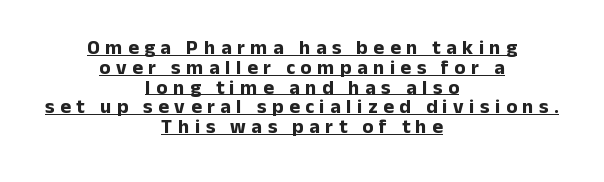
{"italic": "no", "bold": "yes", "underline": "yes", "align": "center", "line_spacing": "tight", "line_spacing_ratio": 0.99, "letter_spacing": "wide", "letter_spacing_em": 0.28, "glyph_px": 20}
